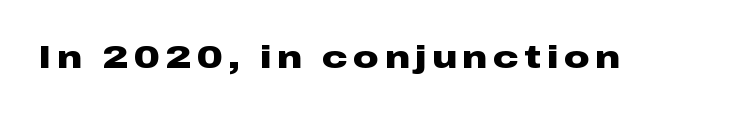
{"serif": "no", "italic": "no", "bold": "yes", "weight": "heavy", "width": "wide", "stroke_contrast": "low", "x_height": "medium", "monospaced": "no", "underline": "no", "glyph_px": 32}
